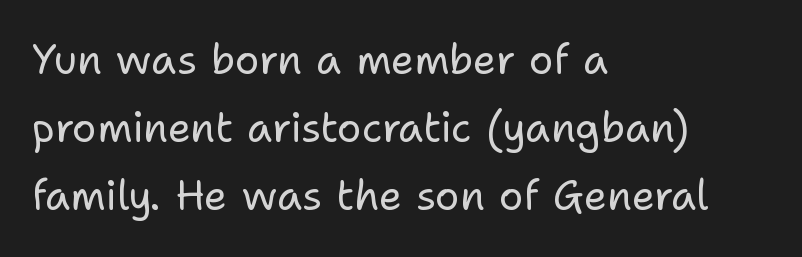
Caption: standard tracking, unaltered. Think standard paragraph weight, or any step lighter than that. Regarding serifs, this sample does without them. The letters stand straight up with perfectly vertical stems. Looks like regular typesetting: each glyph gets only the width it needs. Decoration check: the copy has no underline.
